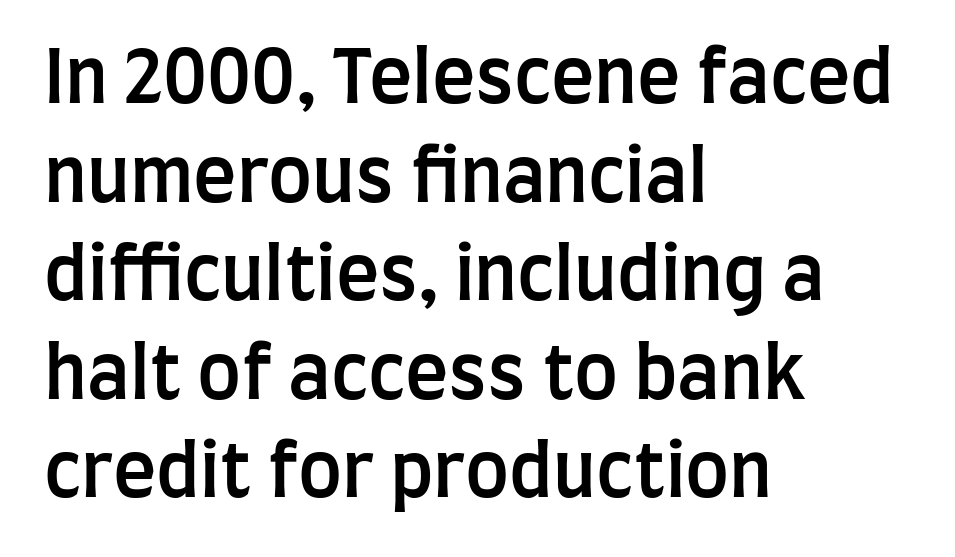
You can tell from the bare stems that sans-serif type was used. I'd describe the lettering as semibold — firm but not a full bold. Words float on clear page, feet unadorned. The font's upright variant was chosen for this text.
